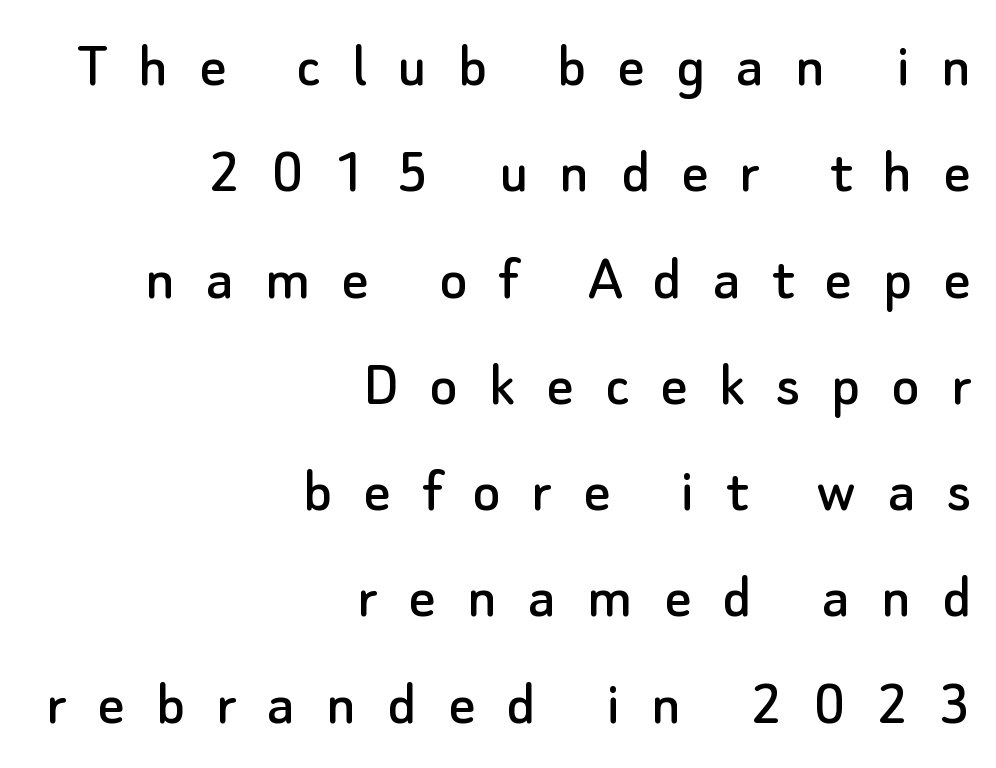
If you measured baseline to baseline, you'd find a middling distance. Every stem runs plumb, perpendicular to the baseline. Line endings align vertically; line beginnings do not. Varying glyph widths throughout — classic text-font behaviour.
